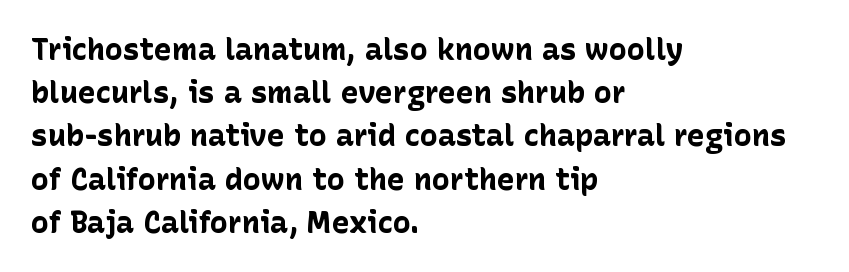
{"serif": "no", "italic": "no", "bold": "yes", "weight": "bold", "width": "normal", "stroke_contrast": "low", "x_height": "medium", "monospaced": "no", "underline": "no", "align": "left", "line_spacing": "normal", "line_spacing_ratio": 1.44, "letter_spacing": "normal", "letter_spacing_em": 0.0, "glyph_px": 30}
